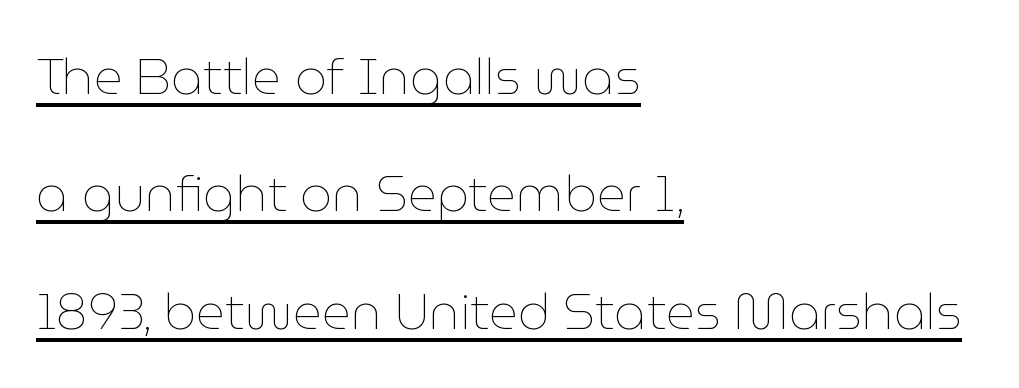
These lines stand farther apart than default settings would place them. The line texture is even and compact thanks to regular tracking. Character widths vary here, with narrow letters taking less room than wide ones. Alignment: flush left.
